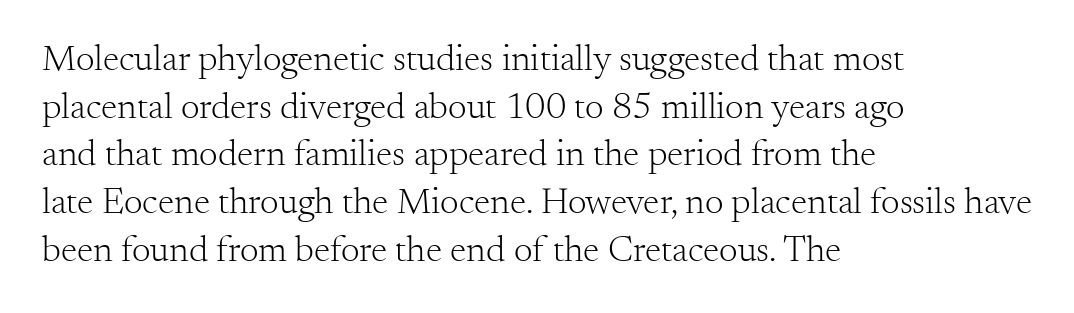
The image shows 37 px light serif type, upright; set left-aligned, normal line spacing (1.29x), normal letter spacing, not underlined; medium stroke contrast and a small x-height.
